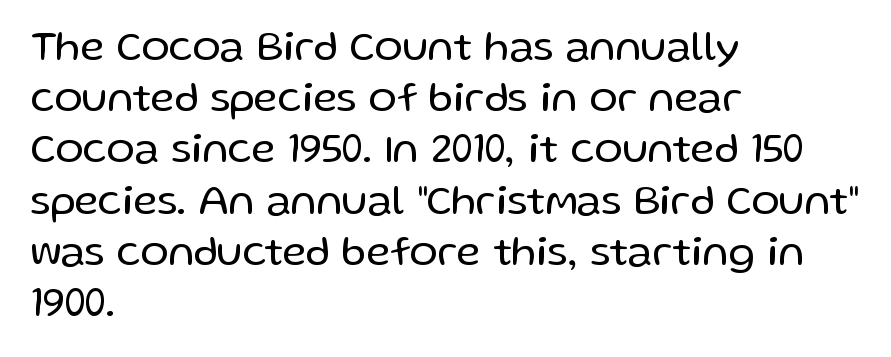
Q: Is the text bold? A: No.
Q: Is the text italic (slanted)? A: No, it is upright.
Q: Is the typeface a serif or a sans-serif typeface? A: Sans-serif.
Q: Is the text underlined? A: No.
Q: How is the paragraph aligned? A: Left-aligned.
Q: Is the spacing between letters normal or unusually wide? A: Normal.
Q: Width (condensed, normal, or wide)? A: Normal.
Q: Stroke contrast? A: Low.
Q: x-height? A: Medium.
Q: Monospaced? A: No.
